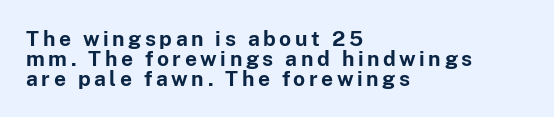
These words are printed bold, with thick strokes throughout. Quick note: interline space is minimal. The glyphs are unaccompanied by any horizontal stroke below them. Posture: vertical.
